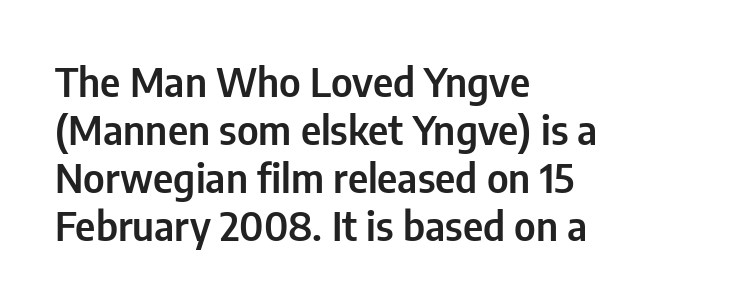
{"serif": "no", "italic": "no", "width": "condensed", "stroke_contrast": "low", "x_height": "medium", "monospaced": "no", "underline": "no", "align": "left", "line_spacing_ratio": 1.2, "letter_spacing": "normal", "letter_spacing_em": 0.0, "glyph_px": 40}
